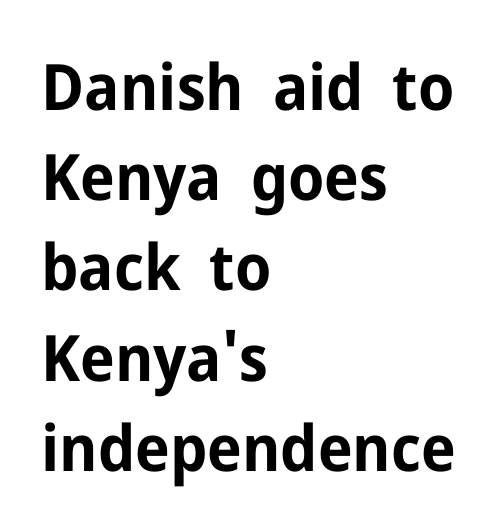
Q: Is the text bold? A: Yes.
Q: Is the text italic (slanted)? A: No, it is upright.
Q: Is the typeface a serif or a sans-serif typeface? A: Sans-serif.
Q: Is the text underlined? A: No.
Q: How is the paragraph aligned? A: Left-aligned.
Q: Is the spacing between letters normal or unusually wide? A: Normal.
Q: Is the spacing between lines tight, normal or loose? A: Normal.
Q: Width (condensed, normal, or wide)? A: Normal.
Q: Stroke contrast? A: Low.
Q: x-height? A: Medium.
Q: Monospaced? A: No.
